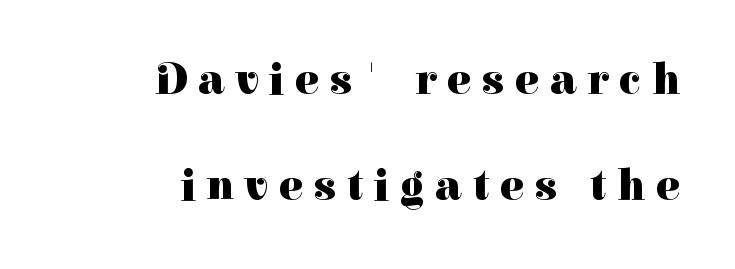
The image shows 44 px heavy serif type, upright; set right-aligned, loose line spacing (2.41x), unusually wide letter spacing (+0.25 em), not underlined; high stroke contrast and a medium x-height.
